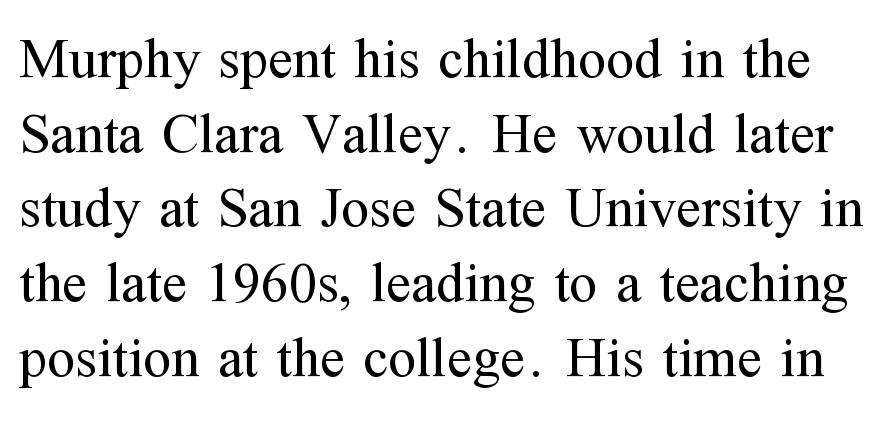
{"serif": "yes", "italic": "no", "bold": "no", "weight": "regular", "width": "normal", "stroke_contrast": "medium", "x_height": "medium", "monospaced": "no", "underline": "no", "line_spacing": "normal", "line_spacing_ratio": 1.31, "letter_spacing": "normal", "letter_spacing_em": 0.0, "glyph_px": 57}
